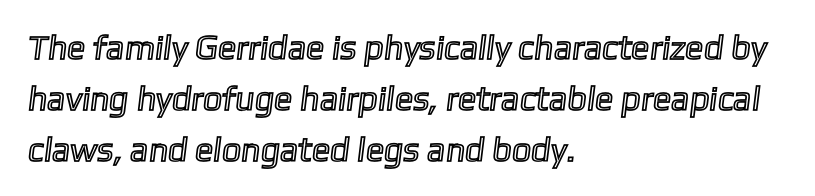
{"width": "normal", "x_height": "medium", "monospaced": "no", "underline": "no", "align": "left", "line_spacing": "normal", "line_spacing_ratio": 1.5, "letter_spacing": "normal", "letter_spacing_em": 0.0, "glyph_px": 34}
